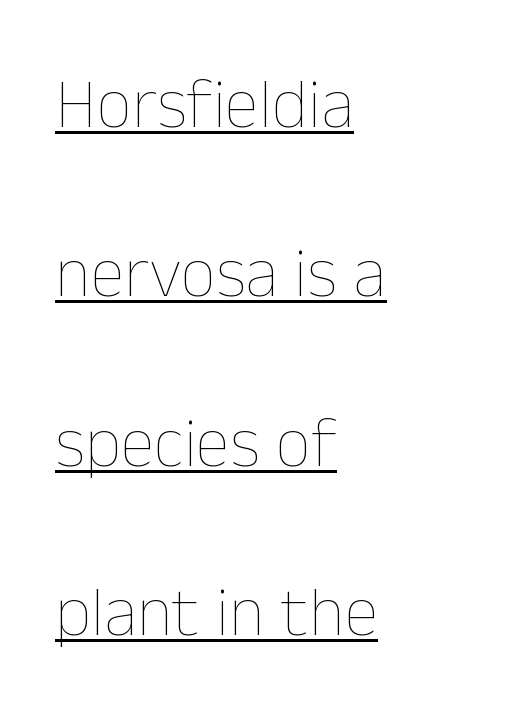
{"italic": "no", "bold": "no", "weight": "thin", "width": "normal", "stroke_contrast": "low", "x_height": "medium", "monospaced": "no", "underline": "yes", "align": "left", "line_spacing": "loose", "line_spacing_ratio": 2.42, "letter_spacing": "normal", "letter_spacing_em": 0.0, "glyph_px": 70}
